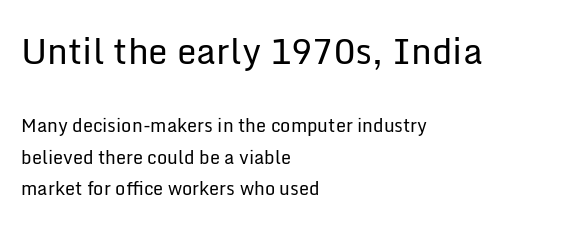
The image shows 35 px regular-weight sans-serif type, upright; set left-aligned, line spacing 1.75x, normal letter spacing, not underlined; the first (top) block is 1.94x larger; low stroke contrast and a medium x-height.
